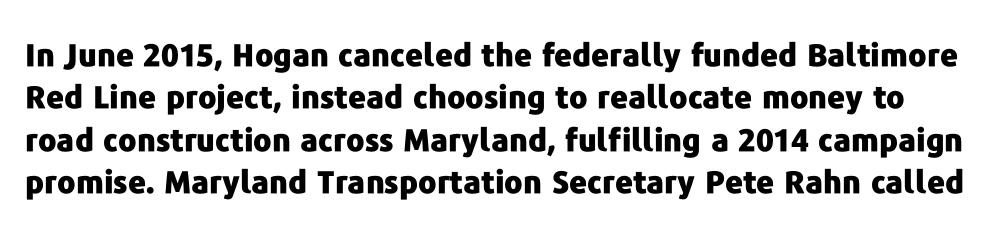
The image shows 31 px heavy sans-serif type, upright; set normal line spacing (1.37x), normal letter spacing, not underlined; low stroke contrast and a medium x-height.
